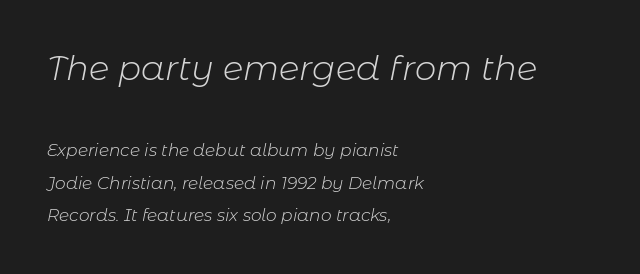
The image shows 34 px light type, italic (leaning right); set left-aligned, loose line spacing (1.91x), normal letter spacing, not underlined; the first (top) block is 2.0x larger; low stroke contrast and a medium x-height.
